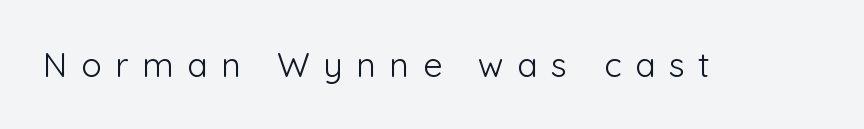
Q: Is the text bold? A: No.
Q: Is the text italic (slanted)? A: No, it is upright.
Q: Is the typeface a serif or a sans-serif typeface? A: Sans-serif.
Q: Is the text underlined? A: No.
Q: Is the spacing between letters normal or unusually wide? A: Unusually wide.
Q: Width (condensed, normal, or wide)? A: Normal.
Q: Stroke contrast? A: Low.
Q: x-height? A: Medium.
Q: Monospaced? A: No.
